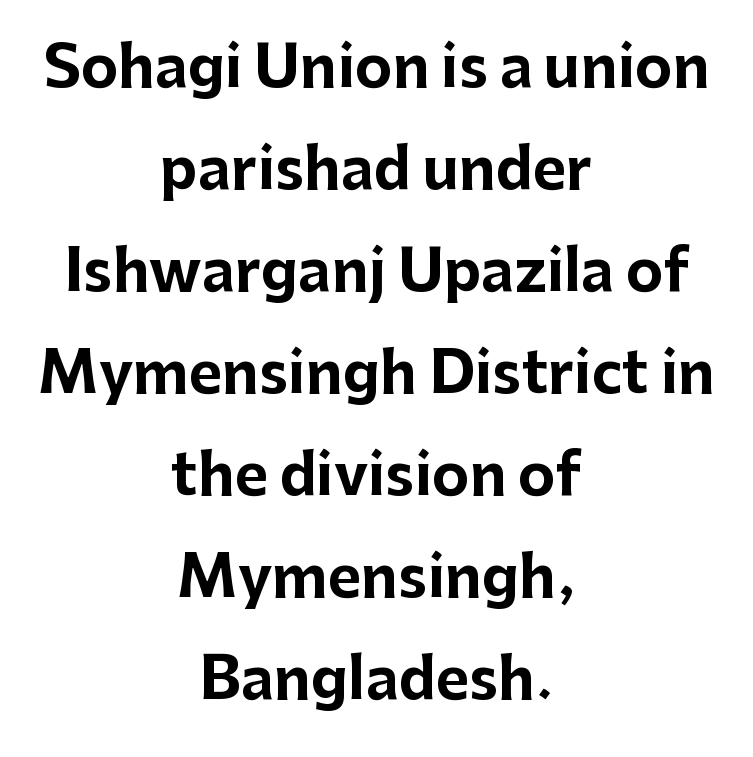
Q: Is the text bold? A: Yes.
Q: Is the text italic (slanted)? A: No, it is upright.
Q: Is the typeface a serif or a sans-serif typeface? A: Sans-serif.
Q: Is the text underlined? A: No.
Q: How is the paragraph aligned? A: Centered.
Q: Is the spacing between letters normal or unusually wide? A: Normal.
Q: Width (condensed, normal, or wide)? A: Normal.
Q: Stroke contrast? A: Low.
Q: x-height? A: Medium.
Q: Monospaced? A: No.
